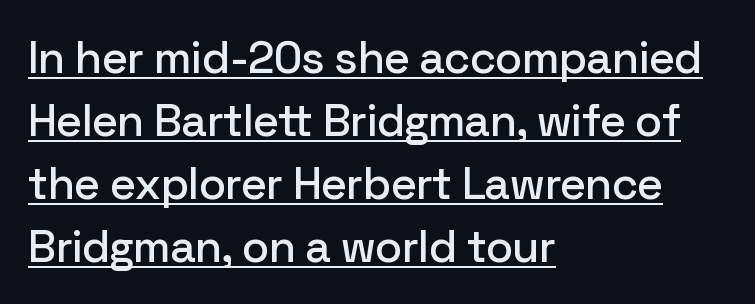
The leading is moderate, giving the passage an even texture. Each word holds together tightly as a unit, with standard inter-letter gaps. It's the straight-up-and-down kind of type. The rag falls on the right side of this text block. Character widths vary here, with narrow letters taking less room than wide ones.
